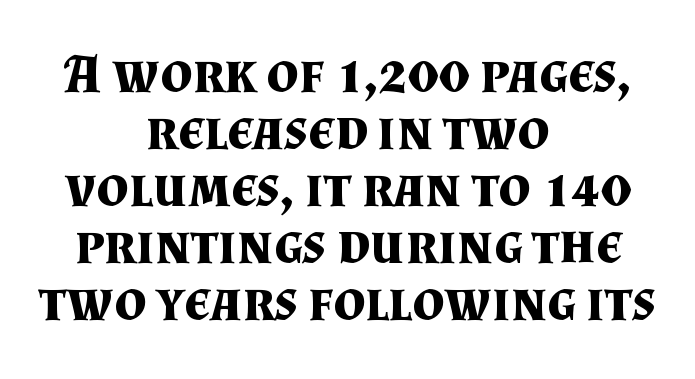
One glance says dense: line gaps are narrower than usual. Proportional: the letters do not fall into vertical columns. Beneath every word, the page is bare. The letters stand upright; this is a roman face.
